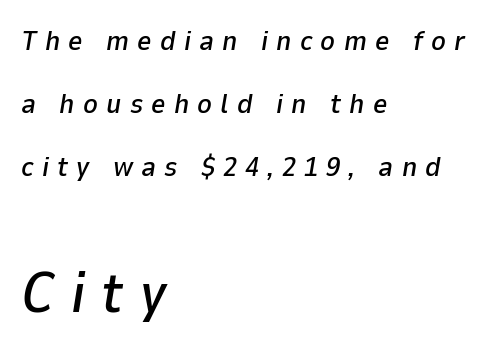
Q: Is the text italic (slanted)? A: Yes, it leans right by about 9 degrees.
Q: Is the text underlined? A: No.
Q: How is the paragraph aligned? A: Left-aligned.
Q: Is the spacing between letters normal or unusually wide? A: Unusually wide.
Q: Is the spacing between lines tight, normal or loose? A: Loose.
Q: Which block of text is set in a larger size, the first (top) or the second (bottom)? A: The second (bottom) one.
Q: Width (condensed, normal, or wide)? A: Normal.
Q: Stroke contrast? A: Low.
Q: x-height? A: Medium.
Q: Monospaced? A: No.
